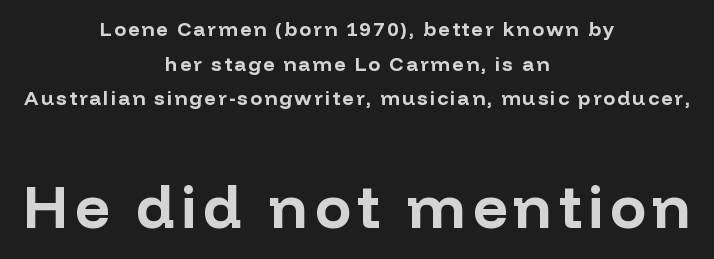
Q: Is the text bold? A: Yes.
Q: Is the text italic (slanted)? A: No, it is upright.
Q: Is the typeface a serif or a sans-serif typeface? A: Sans-serif.
Q: Is the text underlined? A: No.
Q: How is the paragraph aligned? A: Centered.
Q: Which block of text is set in a larger size, the first (top) or the second (bottom)? A: The second (bottom) one.
Q: Width (condensed, normal, or wide)? A: Normal.
Q: Stroke contrast? A: Low.
Q: x-height? A: Medium.
Q: Monospaced? A: No.
